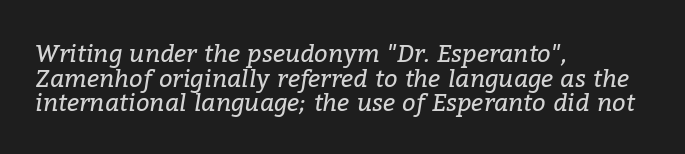
Q: Is the text bold? A: No.
Q: Is the text italic (slanted)? A: Yes, it leans right by about 9 degrees.
Q: Is the text underlined? A: No.
Q: How is the paragraph aligned? A: Left-aligned.
Q: Is the spacing between letters normal or unusually wide? A: Normal.
Q: Is the spacing between lines tight, normal or loose? A: Tight.
